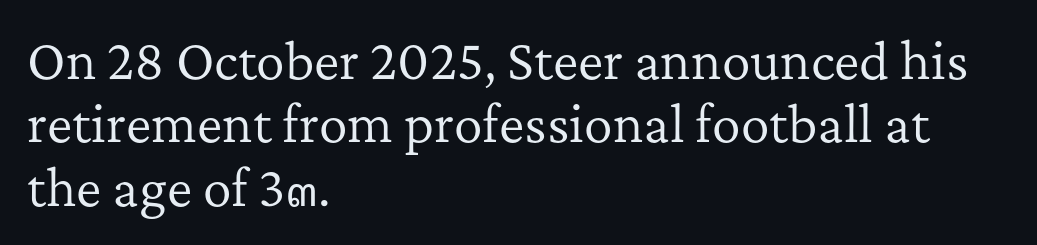
The image shows 48 px regular-weight serif type, upright; set left-aligned, normal line spacing (1.32x), normal letter spacing, not underlined; low stroke contrast and a medium x-height.
